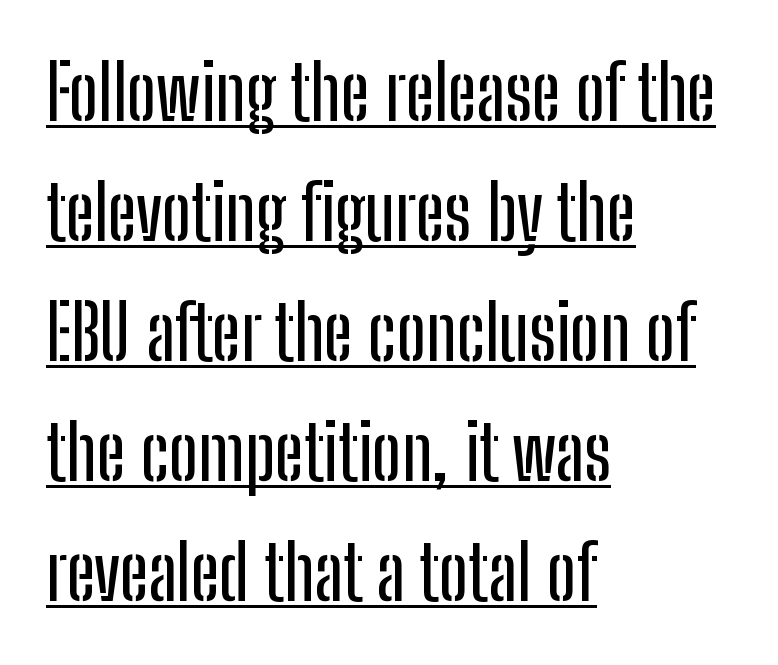
The image shows 76 px condensed sans-serif type, upright; set left-aligned, normal line spacing (1.58x), normal letter spacing, underlined; low stroke contrast and a medium x-height.
